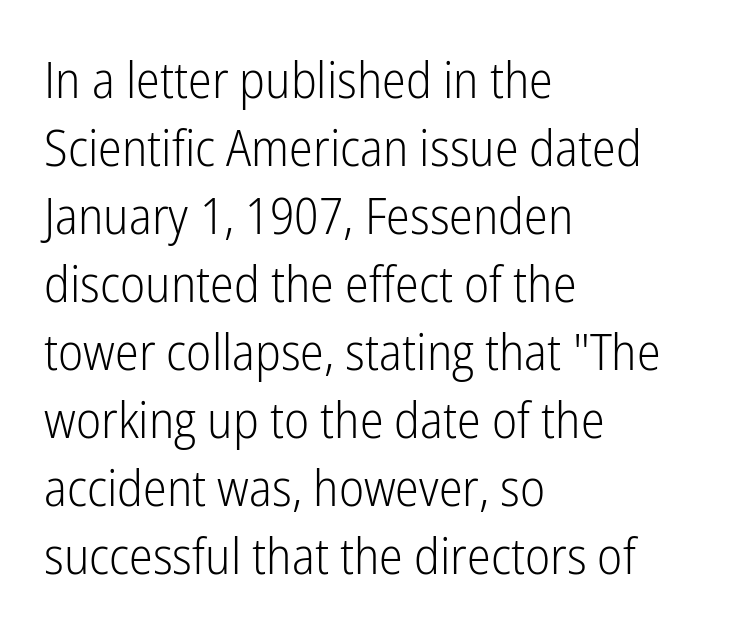
{"serif": "no", "italic": "no", "bold": "no", "weight": "light", "width": "condensed", "stroke_contrast": "low", "x_height": "medium", "monospaced": "no", "underline": "no", "align": "left", "line_spacing": "normal", "line_spacing_ratio": 1.36, "letter_spacing": "normal", "letter_spacing_em": 0.0, "glyph_px": 50}
